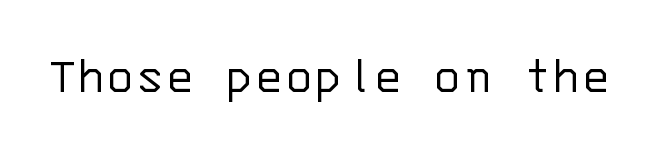
Q: Is the text bold? A: No.
Q: Is the text italic (slanted)? A: No, it is upright.
Q: Is the typeface a serif or a sans-serif typeface? A: Sans-serif.
Q: Is the text underlined? A: No.
Q: Is the spacing between letters normal or unusually wide? A: Normal.
Q: Width (condensed, normal, or wide)? A: Normal.
Q: Stroke contrast? A: Low.
Q: x-height? A: Large.
Q: Monospaced? A: Yes.
